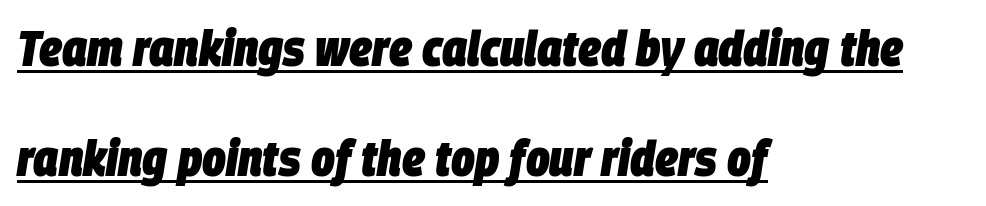
Q: Is the text bold? A: Yes.
Q: Is the text italic (slanted)? A: Yes, it leans right by about 9 degrees.
Q: Is the text underlined? A: Yes.
Q: How is the paragraph aligned? A: Left-aligned.
Q: Is the spacing between letters normal or unusually wide? A: Normal.
Q: Is the spacing between lines tight, normal or loose? A: Loose.
Q: Width (condensed, normal, or wide)? A: Condensed.
Q: Stroke contrast? A: Low.
Q: x-height? A: Large.
Q: Monospaced? A: No.
